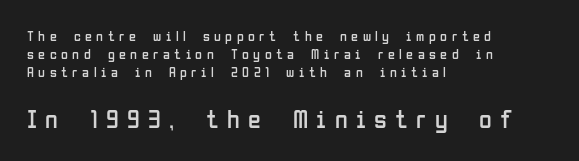
{"italic": "no", "bold": "no", "underline": "no", "align": "left", "line_spacing": "normal", "line_spacing_ratio": 1.29, "letter_spacing": "wide", "letter_spacing_em": 0.32, "larger_block": "second", "size_ratio": 1.86, "glyph_px": 26}
